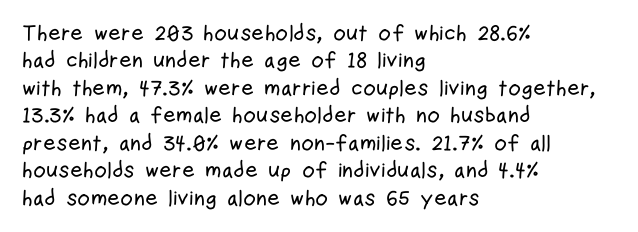
The image shows 22 px text type, upright; set left-aligned, normal line spacing (1.25x), normal letter spacing, not underlined.
